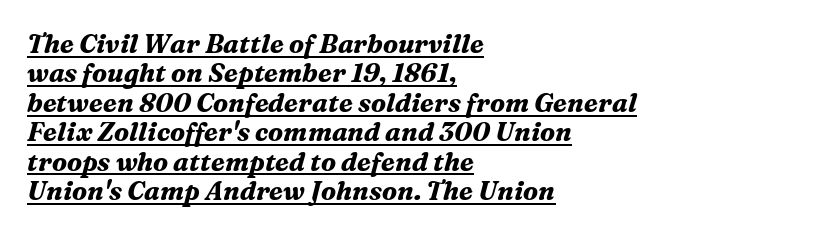
The image shows 26 px bold type, italic (leaning right); set left-aligned, tight line spacing (1.13x), normal letter spacing, underlined.
